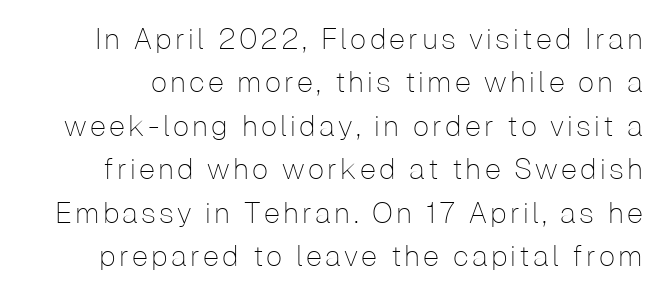
{"serif": "no", "italic": "no", "bold": "no", "weight": "thin", "width": "normal", "stroke_contrast": "low", "x_height": "medium", "monospaced": "no", "underline": "no", "line_spacing": "normal", "line_spacing_ratio": 1.5, "glyph_px": 29}
